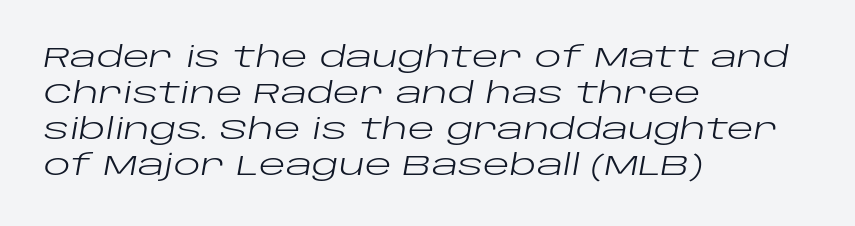
The image shows 28 px regular-weight, wide type, italic (leaning right); set left-aligned, normal line spacing (1.28x), normal letter spacing, not underlined; low stroke contrast and a large x-height.
